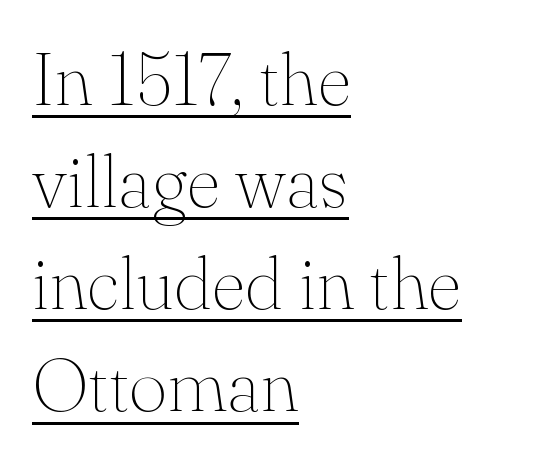
Q: Is the text bold? A: No.
Q: Is the text italic (slanted)? A: No, it is upright.
Q: Is the typeface a serif or a sans-serif typeface? A: Serif.
Q: Is the text underlined? A: Yes.
Q: How is the paragraph aligned? A: Left-aligned.
Q: Is the spacing between letters normal or unusually wide? A: Normal.
Q: Is the spacing between lines tight, normal or loose? A: Normal.
Q: Width (condensed, normal, or wide)? A: Normal.
Q: Stroke contrast? A: Medium.
Q: x-height? A: Small.
Q: Monospaced? A: No.
